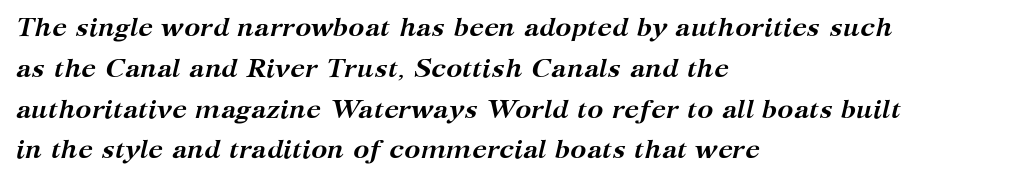
The image shows 27 px bold type, italic (leaning right); set left-aligned, normal line spacing (1.51x), normal letter spacing, not underlined.
